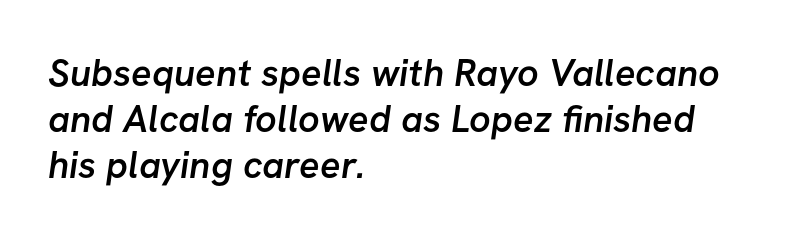
The image shows 38 px semibold sans-serif type; set left-aligned, line spacing 1.21x, normal letter spacing, not underlined; low stroke contrast and a medium x-height.
